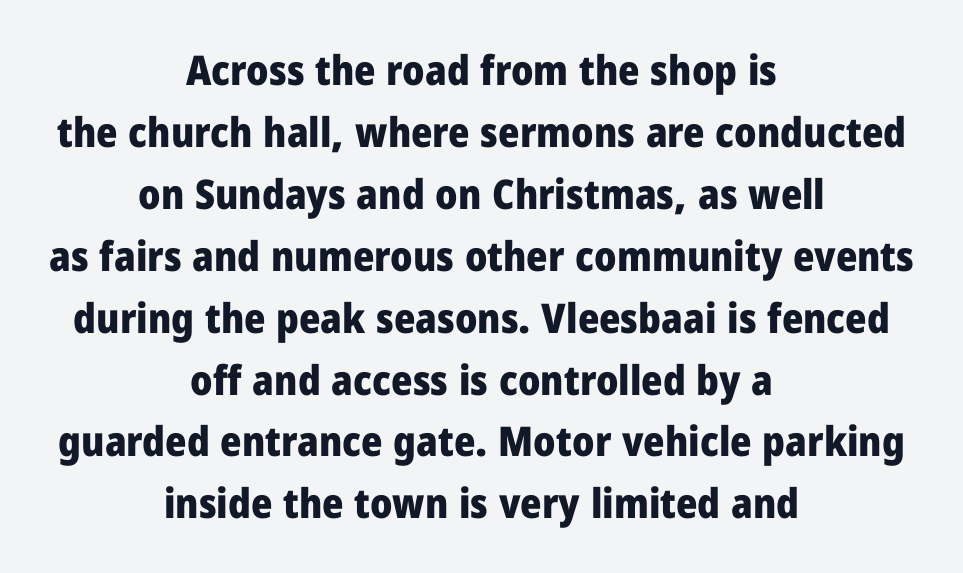
These words are printed bold, with thick strokes throughout. Evenly set lines give the paragraph a standard silhouette. Each word holds together tightly as a unit, with standard inter-letter gaps. The lines in this sample share a center point and differ in where they start and stop. Serif or sans? Sans — the stroke terminals are bare. Anything drawn beneath the words? Only blank space.
